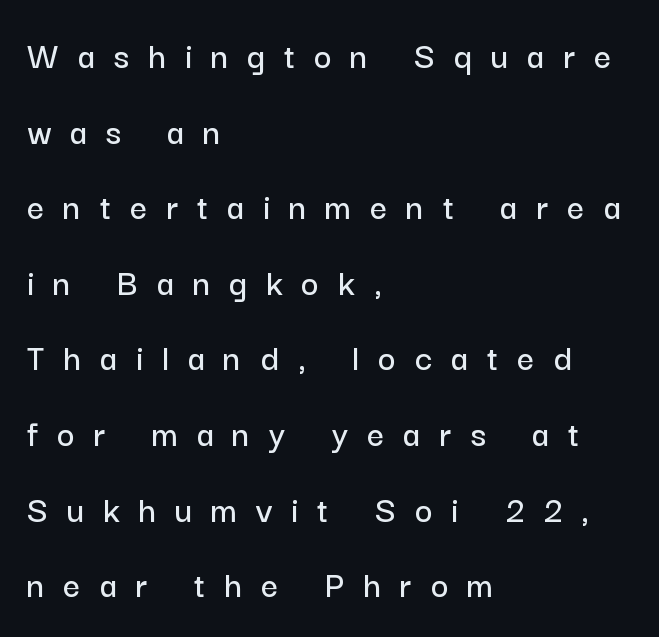
Q: Is the text italic (slanted)? A: No, it is upright.
Q: Is the typeface a serif or a sans-serif typeface? A: Sans-serif.
Q: Is the text underlined? A: No.
Q: How is the paragraph aligned? A: Left-aligned.
Q: Is the spacing between letters normal or unusually wide? A: Unusually wide.
Q: Is the spacing between lines tight, normal or loose? A: Loose.
Q: Width (condensed, normal, or wide)? A: Normal.
Q: Stroke contrast? A: Low.
Q: x-height? A: Medium.
Q: Monospaced? A: No.
